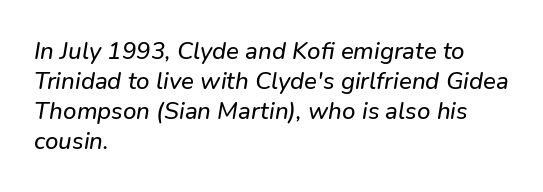
{"italic": "yes", "lean": "right", "slant_degrees": 9, "underline": "no", "align": "left", "line_spacing": "normal", "line_spacing_ratio": 1.25, "letter_spacing": "normal", "letter_spacing_em": 0.0, "glyph_px": 24}
